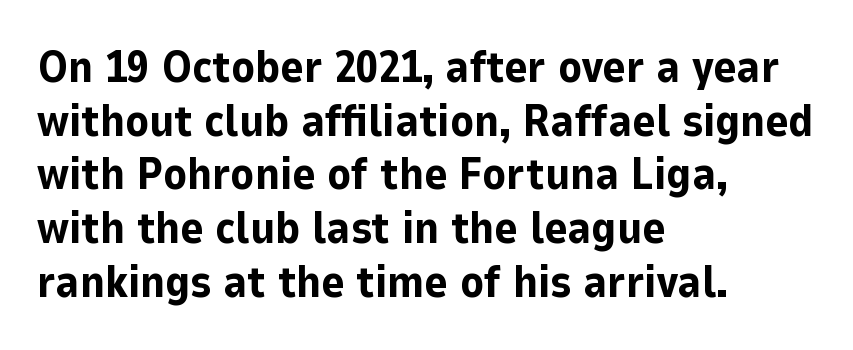
{"serif": "no", "italic": "no", "bold": "yes", "weight": "bold", "width": "normal", "stroke_contrast": "low", "x_height": "medium", "monospaced": "no", "underline": "no", "align": "left", "line_spacing_ratio": 1.22, "letter_spacing": "normal", "letter_spacing_em": 0.0, "glyph_px": 44}
